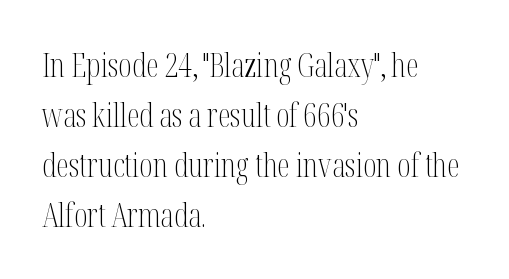
The image shows 32 px light, condensed serif type, upright; set left-aligned, normal line spacing (1.56x), normal letter spacing, not underlined; medium stroke contrast and a medium x-height.
